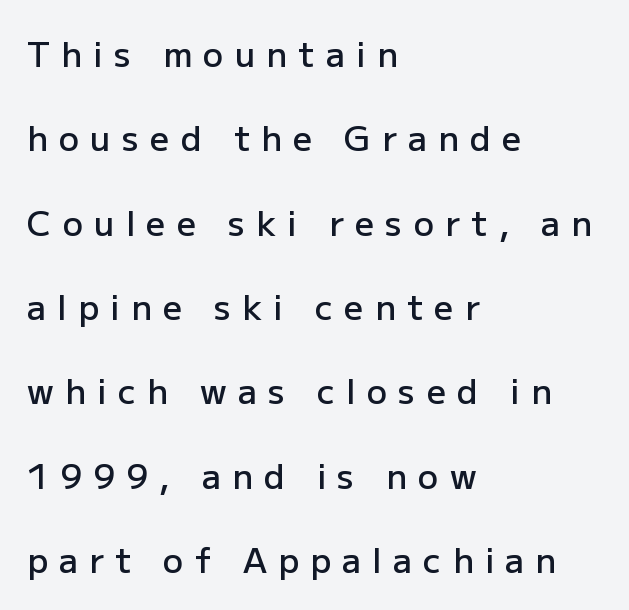
The tracking jumps out immediately: characters are airy and widely separated. Ordinary non-slanted type is in use. In CSS terms this would be text-align: left. Line spacing here is loose.
